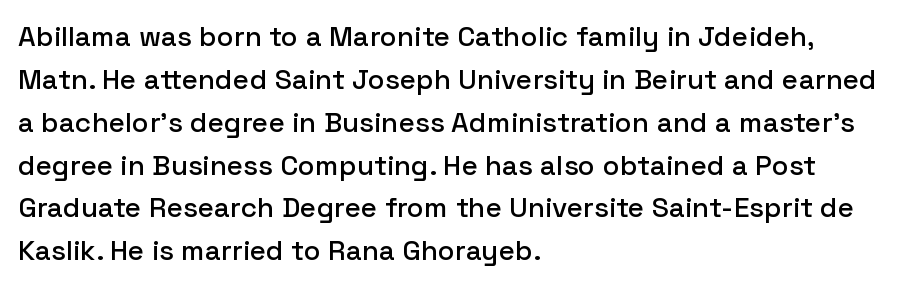
Q: Is the text italic (slanted)? A: No, it is upright.
Q: Is the typeface a serif or a sans-serif typeface? A: Sans-serif.
Q: Is the text underlined? A: No.
Q: How is the paragraph aligned? A: Left-aligned.
Q: Is the spacing between letters normal or unusually wide? A: Normal.
Q: Is the spacing between lines tight, normal or loose? A: Normal.
Q: Width (condensed, normal, or wide)? A: Normal.
Q: Stroke contrast? A: Low.
Q: x-height? A: Medium.
Q: Monospaced? A: No.
